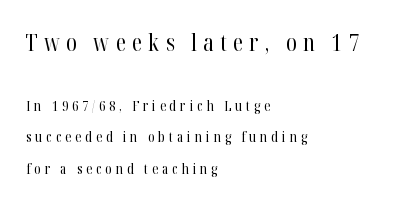
{"italic": "no", "bold": "no", "underline": "no", "align": "left", "line_spacing": "loose", "line_spacing_ratio": 2.24, "letter_spacing": "wide", "letter_spacing_em": 0.28, "larger_block": "first", "size_ratio": 1.64, "glyph_px": 23}
